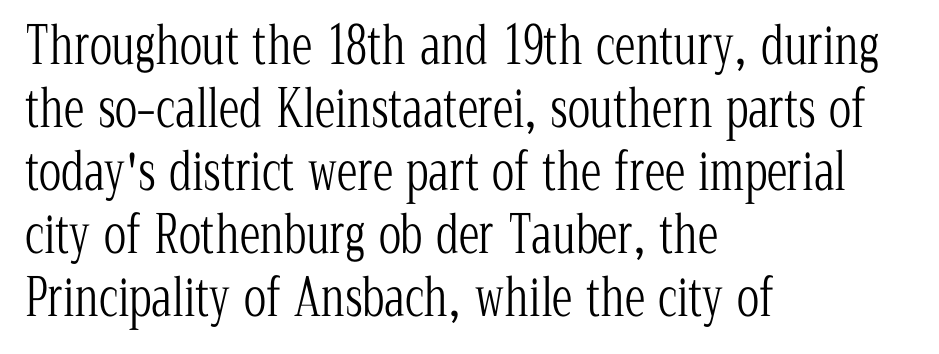
The image shows 52 px light, condensed serif type, upright; set left-aligned, line spacing 1.21x, normal letter spacing, not underlined; low stroke contrast and a medium x-height.
